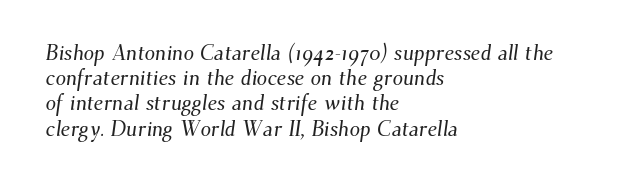
The image shows 21 px text type; set left-aligned, line spacing 1.2x, normal letter spacing, not underlined.
